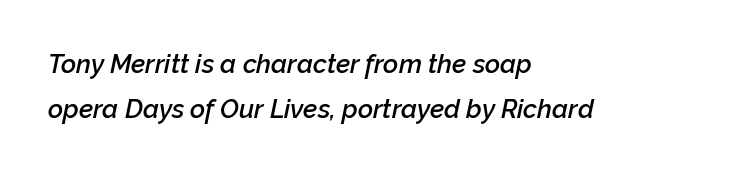
The image shows 26 px text type, italic (leaning right); set left-aligned, line spacing 1.73x, normal letter spacing, not underlined.
